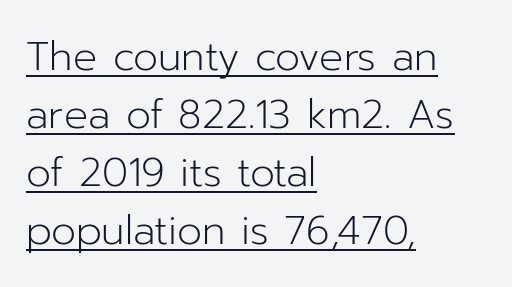
Q: Is the text bold? A: No.
Q: Is the text italic (slanted)? A: No, it is upright.
Q: Is the typeface a serif or a sans-serif typeface? A: Sans-serif.
Q: Is the text underlined? A: Yes.
Q: How is the paragraph aligned? A: Left-aligned.
Q: Is the spacing between letters normal or unusually wide? A: Normal.
Q: Is the spacing between lines tight, normal or loose? A: Normal.
Q: Width (condensed, normal, or wide)? A: Normal.
Q: Stroke contrast? A: Low.
Q: x-height? A: Medium.
Q: Monospaced? A: No.
